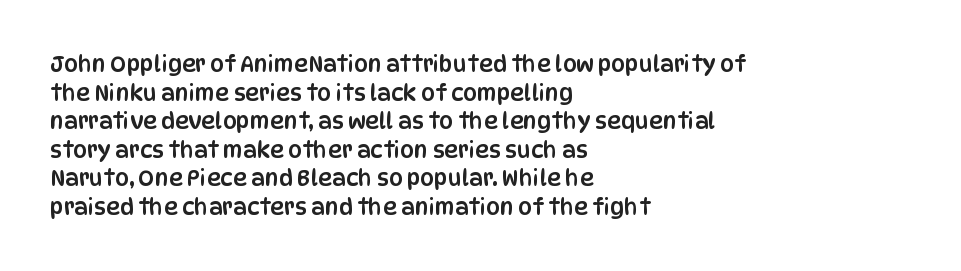
The image shows 22 px text type, upright; set left-aligned, normal line spacing (1.3x), normal letter spacing, not underlined.
